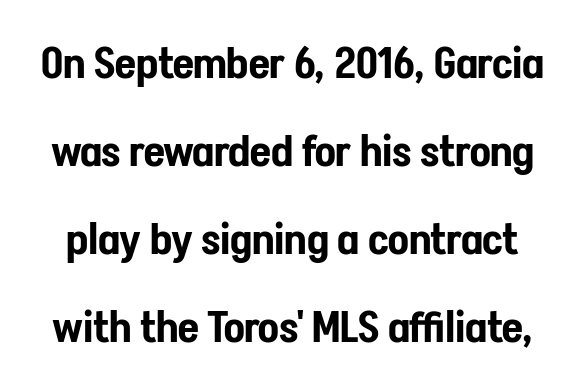
Q: Is the text italic (slanted)? A: No, it is upright.
Q: Is the typeface a serif or a sans-serif typeface? A: Sans-serif.
Q: Is the text underlined? A: No.
Q: Is the spacing between letters normal or unusually wide? A: Normal.
Q: Is the spacing between lines tight, normal or loose? A: Loose.
Q: Width (condensed, normal, or wide)? A: Condensed.
Q: Stroke contrast? A: Low.
Q: x-height? A: Medium.
Q: Monospaced? A: No.
